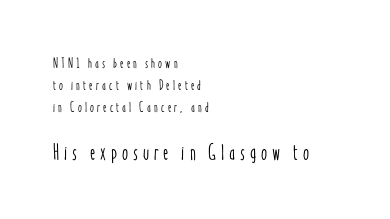
Q: Is the text italic (slanted)? A: No, it is upright.
Q: Is the text underlined? A: No.
Q: How is the paragraph aligned? A: Left-aligned.
Q: Is the spacing between letters normal or unusually wide? A: Unusually wide.
Q: Is the spacing between lines tight, normal or loose? A: Normal.
Q: Which block of text is set in a larger size, the first (top) or the second (bottom)? A: The second (bottom) one.
